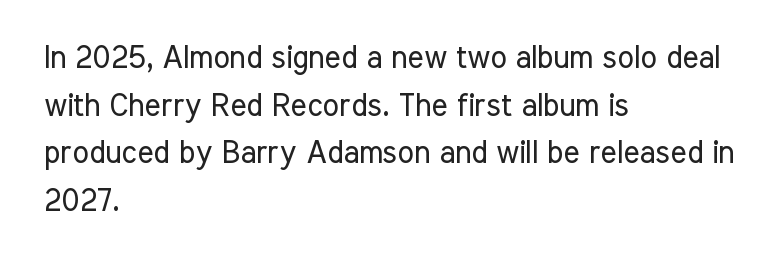
The image shows 31 px regular-weight, condensed sans-serif type, upright; set left-aligned, normal line spacing (1.54x), normal letter spacing, not underlined; low stroke contrast and a medium x-height.
